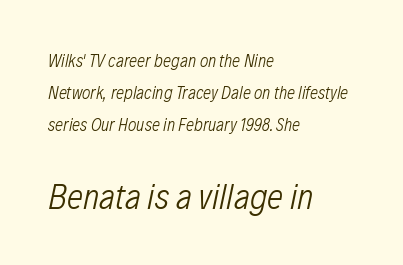
{"italic": "yes", "lean": "right", "slant_degrees": 12, "bold": "no", "weight": "light", "width": "condensed", "stroke_contrast": "low", "x_height": "medium", "monospaced": "no", "underline": "no", "align": "left", "line_spacing_ratio": 1.77, "letter_spacing": "normal", "letter_spacing_em": 0.0, "larger_block": "second", "size_ratio": 2.0, "glyph_px": 36}
